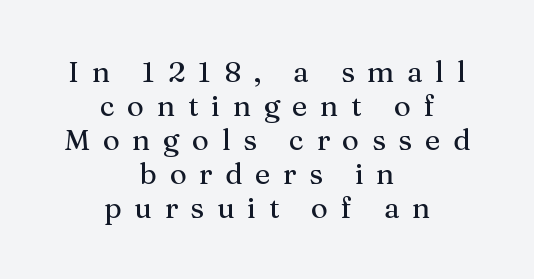
Q: Is the text italic (slanted)? A: No, it is upright.
Q: Is the typeface a serif or a sans-serif typeface? A: Serif.
Q: Is the text underlined? A: No.
Q: How is the paragraph aligned? A: Centered.
Q: Is the spacing between letters normal or unusually wide? A: Unusually wide.
Q: Width (condensed, normal, or wide)? A: Normal.
Q: Stroke contrast? A: Medium.
Q: x-height? A: Medium.
Q: Monospaced? A: No.
